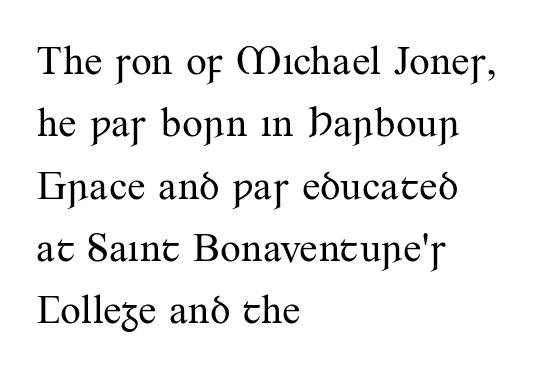
Q: Is the text bold? A: No.
Q: Is the text italic (slanted)? A: No, it is upright.
Q: Is the typeface a serif or a sans-serif typeface? A: Serif.
Q: Is the text underlined? A: No.
Q: How is the paragraph aligned? A: Left-aligned.
Q: Is the spacing between letters normal or unusually wide? A: Normal.
Q: Is the spacing between lines tight, normal or loose? A: Normal.
Q: Width (condensed, normal, or wide)? A: Normal.
Q: Stroke contrast? A: Medium.
Q: x-height? A: Small.
Q: Monospaced? A: No.
